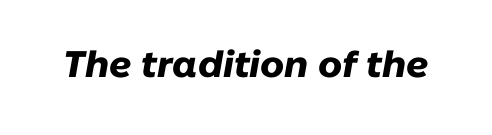
Q: Is the text bold? A: Yes.
Q: Is the text italic (slanted)? A: Yes, it leans right by about 10 degrees.
Q: Is the text underlined? A: No.
Q: Is the spacing between letters normal or unusually wide? A: Normal.
Q: Width (condensed, normal, or wide)? A: Normal.
Q: Stroke contrast? A: Low.
Q: x-height? A: Medium.
Q: Monospaced? A: No.
